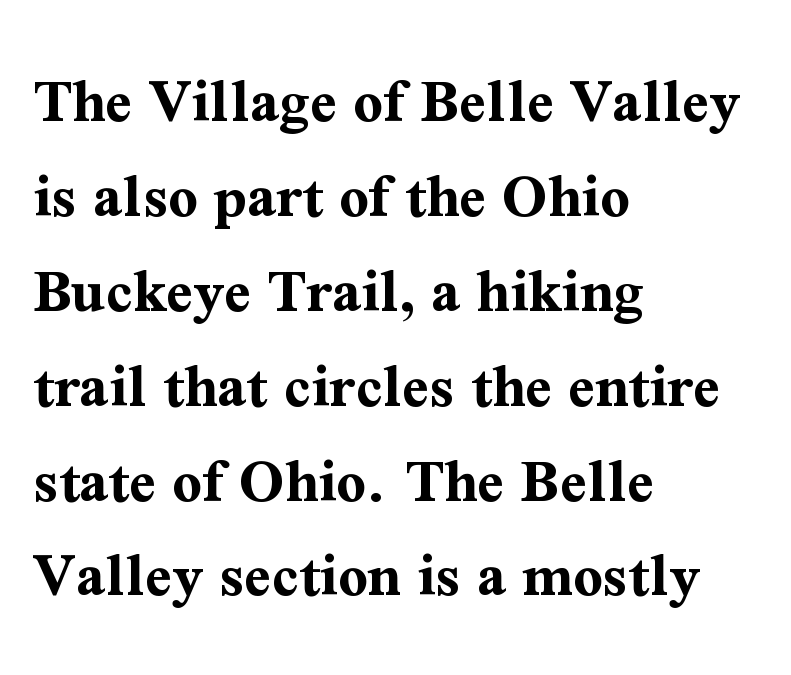
The image shows 65 px bold serif type, upright; set left-aligned, normal line spacing (1.46x), normal letter spacing, not underlined; medium stroke contrast and a medium x-height.
